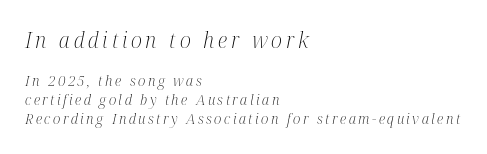
{"italic": "yes", "lean": "right", "slant_degrees": 12, "bold": "no", "underline": "no", "align": "left", "line_spacing": "normal", "line_spacing_ratio": 1.37, "larger_block": "first", "size_ratio": 1.5, "glyph_px": 21}
